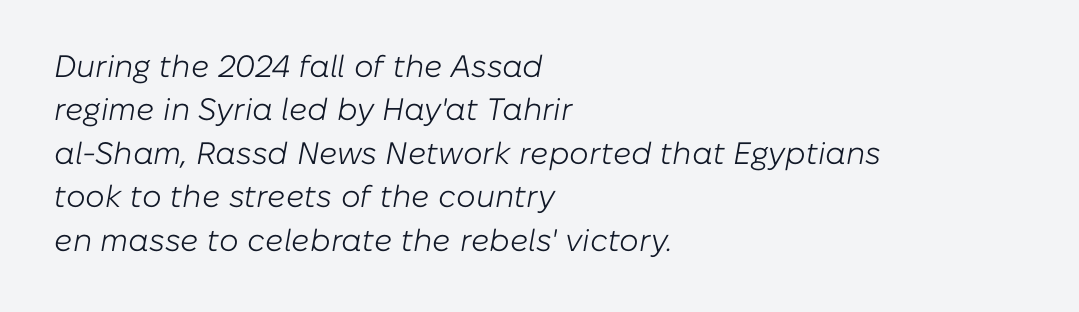
The image shows 31 px light type, italic (leaning right); set left-aligned, normal line spacing (1.4x), normal letter spacing, not underlined; low stroke contrast and a medium x-height.
